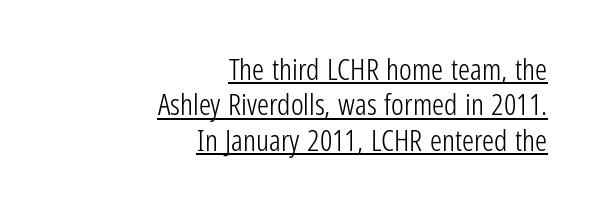
Q: Is the text bold? A: No.
Q: Is the text italic (slanted)? A: No, it is upright.
Q: Is the typeface a serif or a sans-serif typeface? A: Sans-serif.
Q: Is the text underlined? A: Yes.
Q: How is the paragraph aligned? A: Right-aligned.
Q: Is the spacing between letters normal or unusually wide? A: Normal.
Q: Width (condensed, normal, or wide)? A: Condensed.
Q: Stroke contrast? A: Low.
Q: x-height? A: Medium.
Q: Monospaced? A: No.
